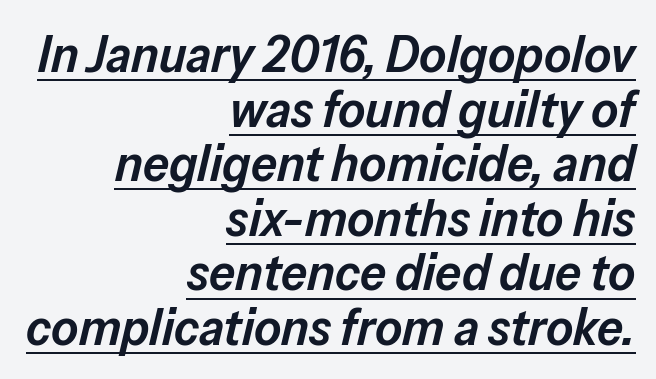
{"italic": "yes", "lean": "right", "slant_degrees": 13, "bold": "semi", "weight": "semibold", "width": "normal", "stroke_contrast": "low", "x_height": "medium", "monospaced": "no", "underline": "yes", "align": "right", "line_spacing": "tight", "line_spacing_ratio": 1.05, "letter_spacing": "normal", "letter_spacing_em": 0.0, "glyph_px": 52}
